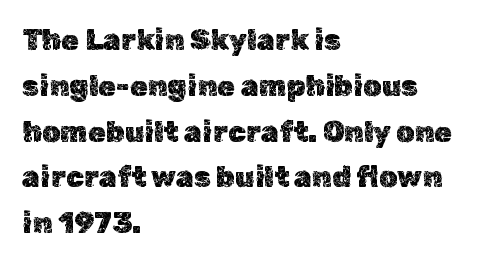
Short note: letters normally spaced. Lines of text with bare space underneath. Here the designer chose a conventional face with non-uniform glyph widths. Do the letters lean? They stand straight. Leading matches the norm, producing a regular column. If you drew a ruler down the left edge, every line would touch it.
